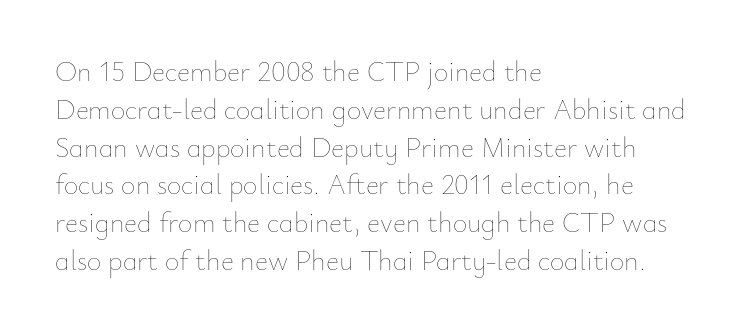
Q: Is the text bold? A: No.
Q: Is the text italic (slanted)? A: No, it is upright.
Q: Is the text underlined? A: No.
Q: How is the paragraph aligned? A: Left-aligned.
Q: Is the spacing between letters normal or unusually wide? A: Normal.
Q: Is the spacing between lines tight, normal or loose? A: Normal.
Q: Width (condensed, normal, or wide)? A: Normal.
Q: Stroke contrast? A: Low.
Q: x-height? A: Small.
Q: Monospaced? A: No.
